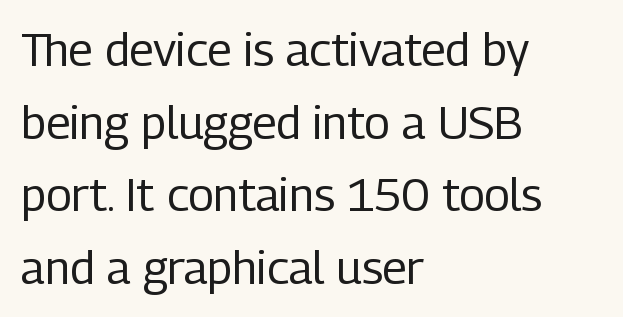
The image shows 46 px regular-weight, condensed sans-serif type, upright; set left-aligned, normal line spacing (1.58x), normal letter spacing, not underlined; low stroke contrast and a medium x-height.
